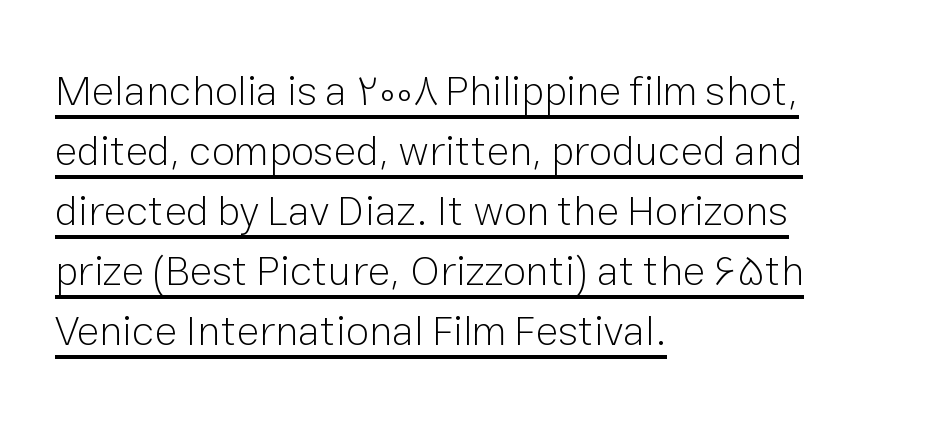
The image shows 42 px light sans-serif type, upright; set left-aligned, normal line spacing (1.43x), normal letter spacing, underlined; low stroke contrast and a medium x-height.
